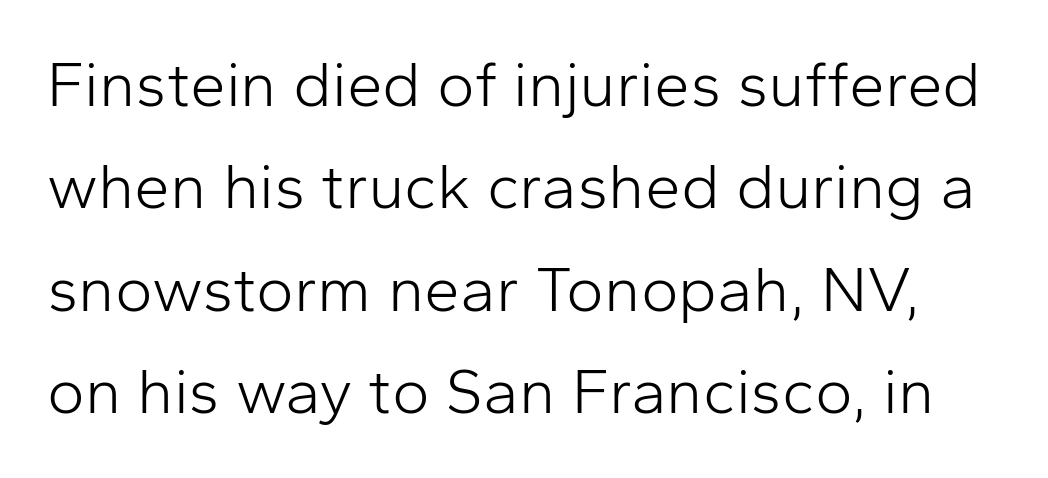
The image shows 64 px light sans-serif type, upright; set normal line spacing (1.6x), normal letter spacing, not underlined; low stroke contrast and a medium x-height.
